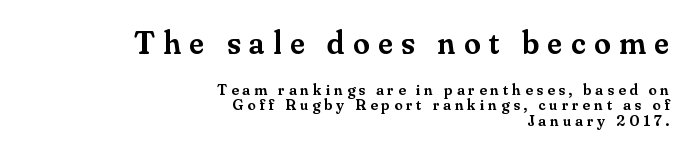
The image shows 33 px semibold serif type, upright; set right-aligned, tight line spacing (0.96x), unusually wide letter spacing (+0.26 em), not underlined; the first (top) block is 2.06x larger; medium stroke contrast and a small x-height.
